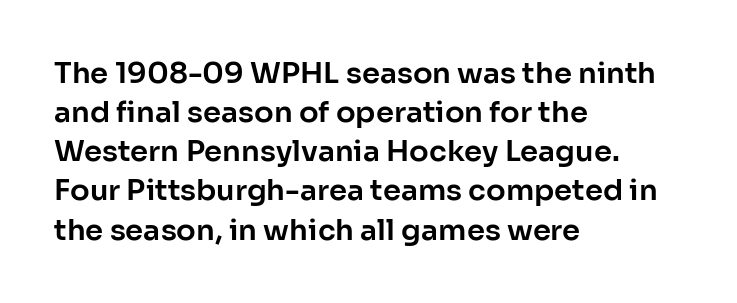
The image shows 29 px sans-serif type, upright; set left-aligned, normal line spacing (1.35x), normal letter spacing, not underlined; low stroke contrast and a medium x-height.
